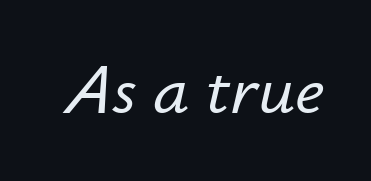
The glyphs look as if they've been sheared to an angle. Underline: absent. Each word holds together tightly as a unit, with standard inter-letter gaps. These lines are rendered in a variable-pitch font.
